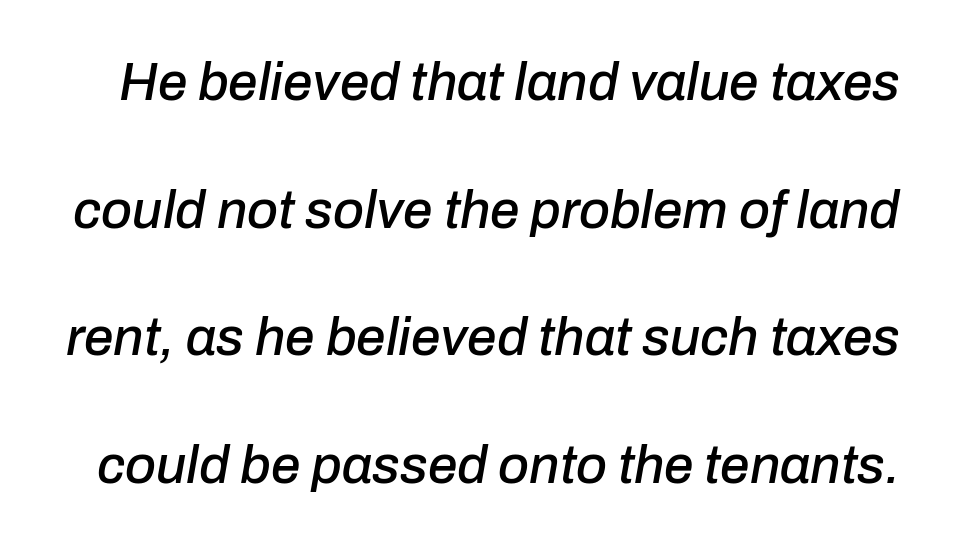
{"italic": "yes", "lean": "right", "slant_degrees": 10, "width": "normal", "stroke_contrast": "low", "x_height": "medium", "monospaced": "no", "underline": "no", "line_spacing": "loose", "line_spacing_ratio": 2.41, "letter_spacing": "normal", "letter_spacing_em": 0.0, "glyph_px": 53}
